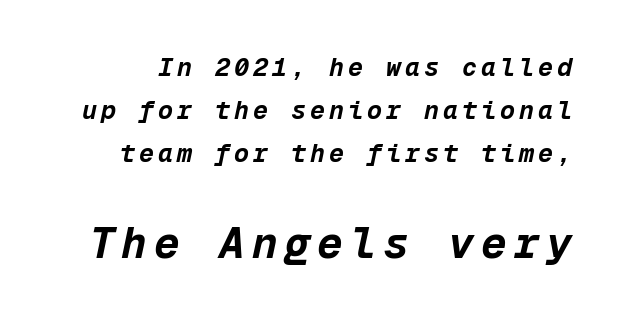
{"italic": "yes", "lean": "right", "slant_degrees": 12, "bold": "yes", "weight": "bold", "width": "normal", "stroke_contrast": "low", "x_height": "medium", "monospaced": "yes", "underline": "no", "line_spacing_ratio": 1.73, "larger_block": "second", "size_ratio": 1.72, "glyph_px": 43}
